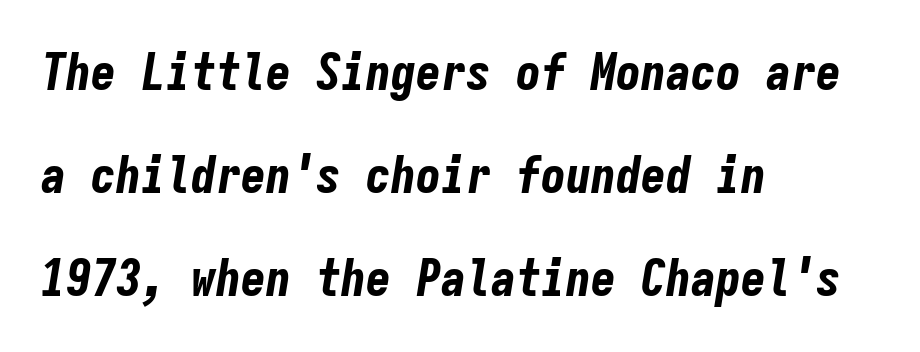
Compared with typical paragraphs, the rows here are farther apart. Typeset ragged right — the left edge is the straight one. A typesetter would call this monospace, since all characters share one set width. Notice how thick the strokes are: this is what a full bold looks like.
